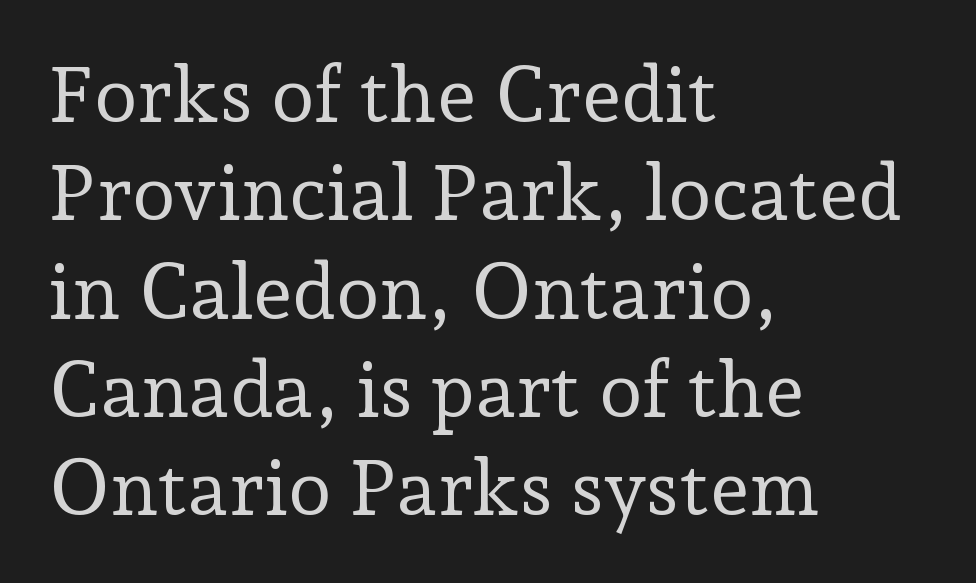
Q: Is the text bold? A: No.
Q: Is the text italic (slanted)? A: No, it is upright.
Q: Is the typeface a serif or a sans-serif typeface? A: Serif.
Q: Is the text underlined? A: No.
Q: How is the paragraph aligned? A: Left-aligned.
Q: Is the spacing between letters normal or unusually wide? A: Normal.
Q: Is the spacing between lines tight, normal or loose? A: Normal.
Q: Width (condensed, normal, or wide)? A: Normal.
Q: Stroke contrast? A: Low.
Q: x-height? A: Medium.
Q: Monospaced? A: No.
